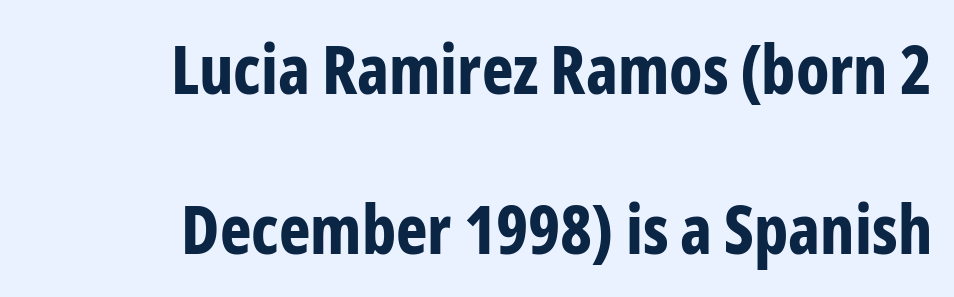
{"serif": "no", "italic": "no", "bold": "yes", "weight": "bold", "width": "condensed", "stroke_contrast": "low", "x_height": "medium", "monospaced": "no", "underline": "no", "align": "right", "line_spacing": "loose", "line_spacing_ratio": 2.39, "letter_spacing": "normal", "letter_spacing_em": 0.0, "glyph_px": 67}
